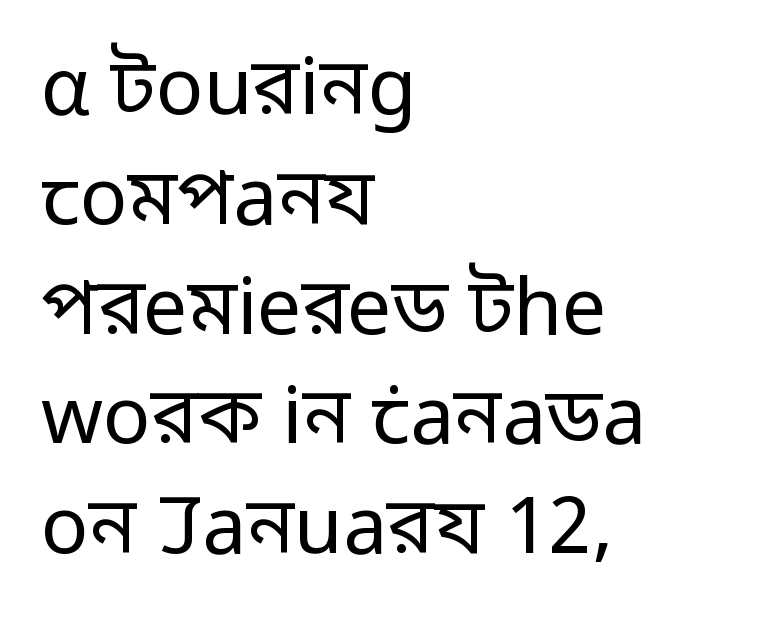
Q: Is the text bold? A: No.
Q: Is the text italic (slanted)? A: No, it is upright.
Q: Is the typeface a serif or a sans-serif typeface? A: Sans-serif.
Q: Is the text underlined? A: No.
Q: How is the paragraph aligned? A: Left-aligned.
Q: Is the spacing between letters normal or unusually wide? A: Normal.
Q: Is the spacing between lines tight, normal or loose? A: Normal.
Q: Width (condensed, normal, or wide)? A: Normal.
Q: Stroke contrast? A: Low.
Q: x-height? A: Medium.
Q: Monospaced? A: No.
